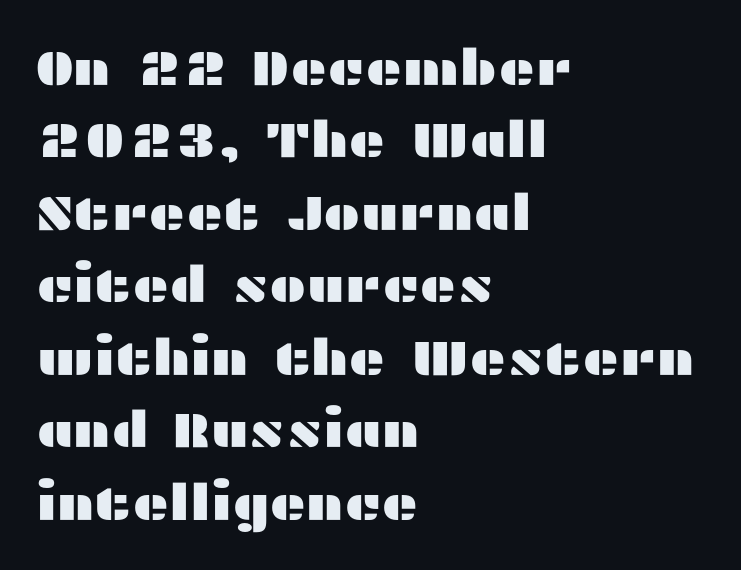
The image shows 50 px wide sans-serif type, upright; set left-aligned, normal line spacing (1.45x), normal letter spacing, not underlined; medium stroke contrast and a medium x-height.
